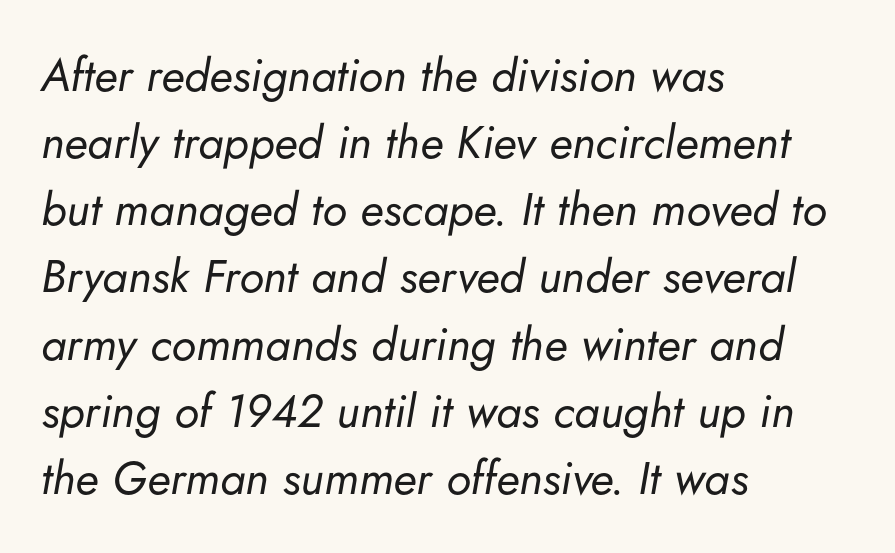
{"italic": "yes", "lean": "right", "slant_degrees": 5, "bold": "no", "weight": "regular", "width": "normal", "stroke_contrast": "low", "x_height": "small", "monospaced": "no", "underline": "no", "align": "left", "line_spacing": "normal", "line_spacing_ratio": 1.46, "letter_spacing": "normal", "letter_spacing_em": 0.0, "glyph_px": 46}
